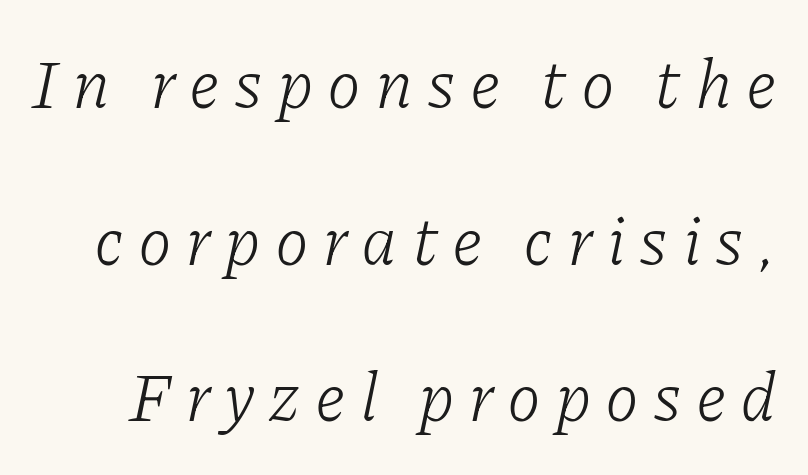
{"serif": "yes", "italic": "yes", "lean": "right", "slant_degrees": 11, "bold": "no", "weight": "light", "width": "normal", "stroke_contrast": "low", "x_height": "medium", "monospaced": "no", "underline": "no", "line_spacing": "loose", "line_spacing_ratio": 2.27, "letter_spacing": "wide", "letter_spacing_em": 0.2, "glyph_px": 69}
